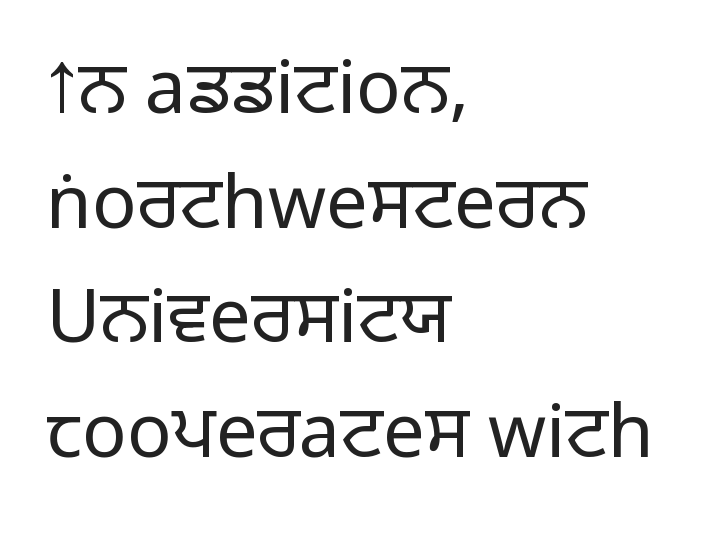
{"serif": "no", "italic": "no", "bold": "no", "weight": "light", "width": "normal", "stroke_contrast": "low", "x_height": "medium", "monospaced": "no", "underline": "no", "align": "left", "line_spacing": "normal", "line_spacing_ratio": 1.55, "letter_spacing": "normal", "letter_spacing_em": 0.0, "glyph_px": 74}
